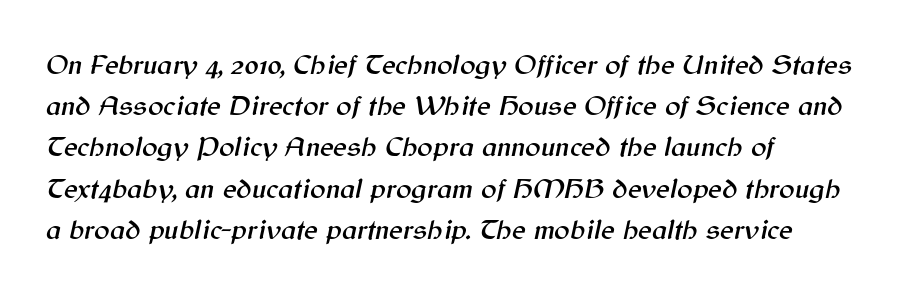
Emphasis-style slanted type is in use. Descender tails drop into unmarked territory. Spacing verdict: proportional, widths tailored to each character. Default kerning and tracking; the words read as compact shapes.
